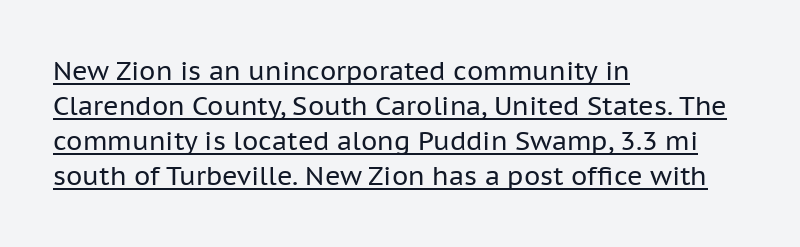
The image shows 26 px text type, upright; set left-aligned, normal line spacing (1.35x), normal letter spacing, underlined.
